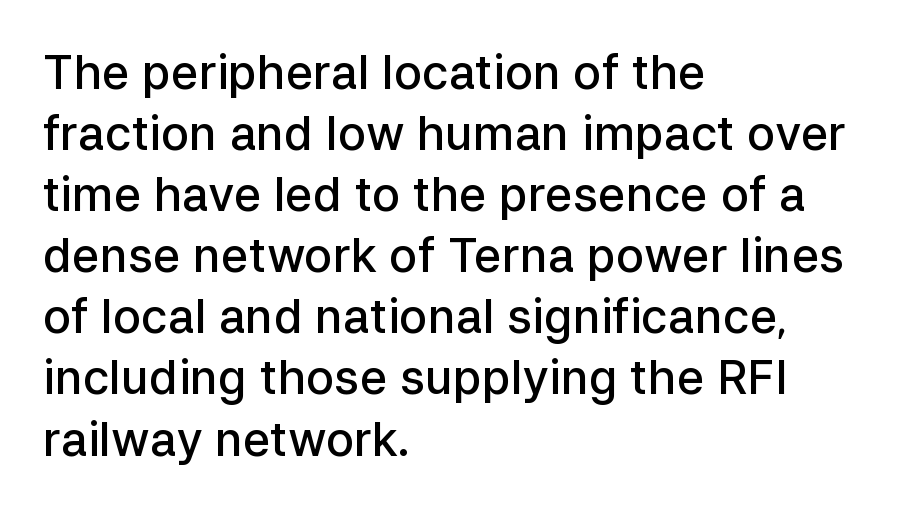
The image shows 47 px semibold sans-serif type, upright; set left-aligned, normal line spacing (1.3x), normal letter spacing, not underlined; low stroke contrast and a medium x-height.
